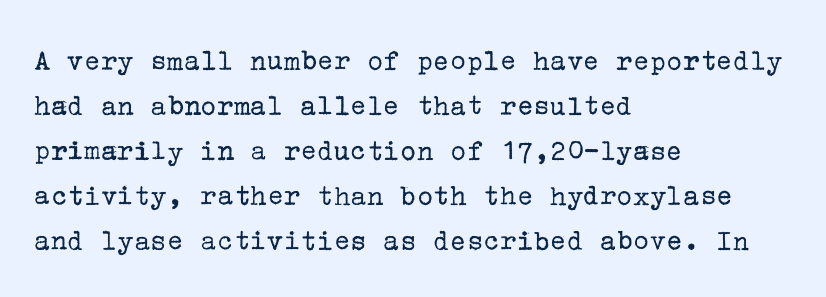
The image shows 31 px regular-weight serif type, upright; set left-aligned, normal line spacing (1.45x), normal letter spacing, not underlined; low stroke contrast and a medium x-height.
